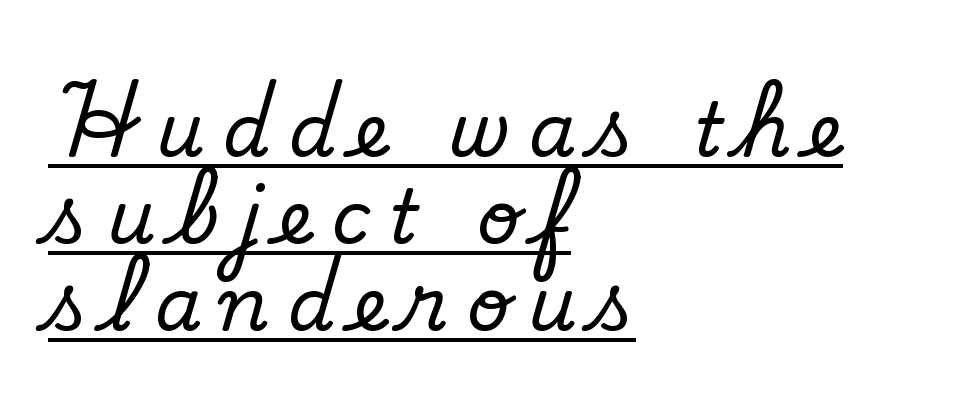
{"serif": "yes", "width": "normal", "stroke_contrast": "low", "x_height": "small", "monospaced": "no", "underline": "yes", "align": "left", "line_spacing_ratio": 1.16, "letter_spacing": "wide", "letter_spacing_em": 0.24, "glyph_px": 75}
